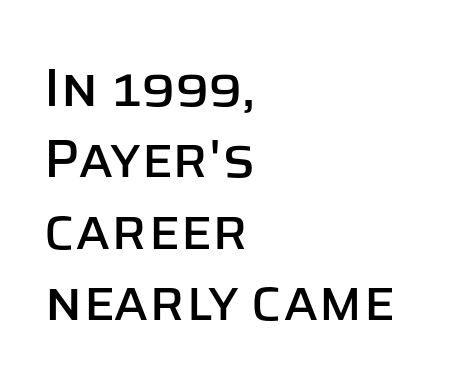
The image shows 54 px sans-serif type, upright; set left-aligned, normal line spacing (1.32x), normal letter spacing, not underlined; low stroke contrast and a large x-height.
